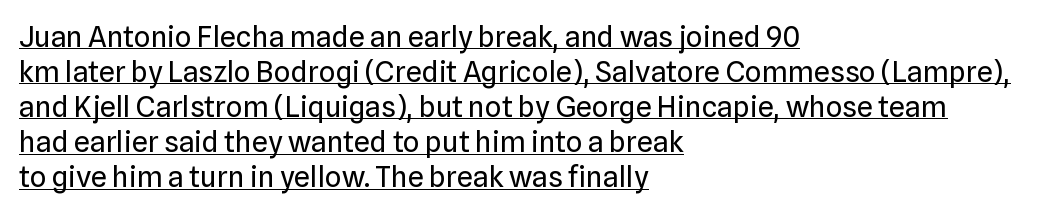
Compared with a typical body face, this is equally light or lighter still. Looks like regular typesetting: each glyph gets only the width it needs. In terms of letterform style, serifs are entirely absent. Honestly, the letter spacing is just normal — you wouldn't notice it. A student would call this left alignment; a typographer would say flush left, rag right.
